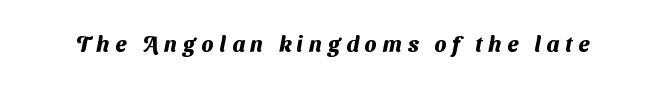
Words appear elongated and porous because spacing is wide. Strong, thick strokes mark this as bold type. Glance below the letters and you will spot only blank space.
